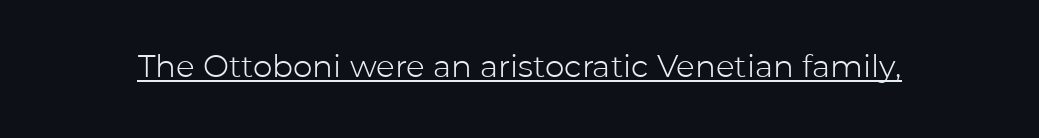
Q: Is the text bold? A: No.
Q: Is the text italic (slanted)? A: No, it is upright.
Q: Is the typeface a serif or a sans-serif typeface? A: Sans-serif.
Q: Is the text underlined? A: Yes.
Q: Is the spacing between letters normal or unusually wide? A: Normal.
Q: Width (condensed, normal, or wide)? A: Normal.
Q: Stroke contrast? A: Low.
Q: x-height? A: Medium.
Q: Monospaced? A: No.
